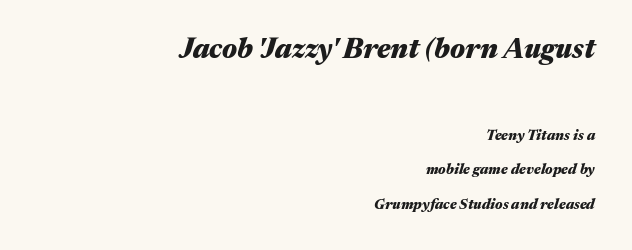
{"italic": "yes", "lean": "right", "slant_degrees": 17, "bold": "yes", "weight": "heavy", "width": "wide", "stroke_contrast": "medium", "x_height": "medium", "monospaced": "no", "underline": "no", "align": "right", "line_spacing": "loose", "line_spacing_ratio": 2.47, "letter_spacing": "normal", "letter_spacing_em": 0.0, "larger_block": "first", "size_ratio": 2.0, "glyph_px": 28}
